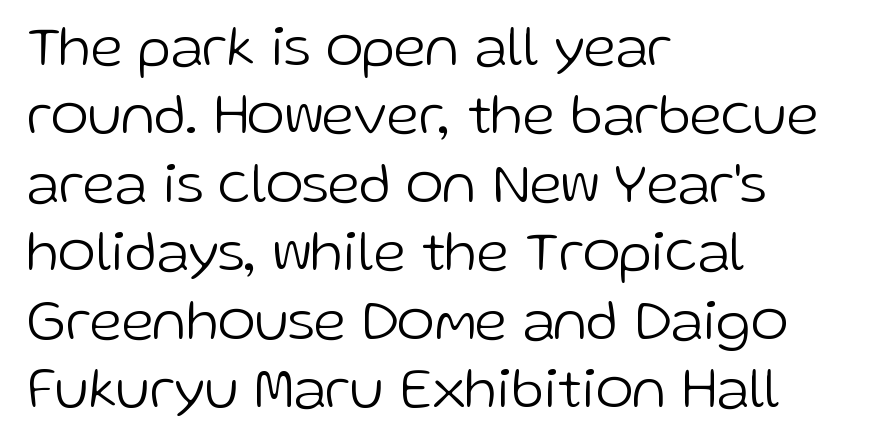
Q: Is the text bold? A: No.
Q: Is the text italic (slanted)? A: No, it is upright.
Q: Is the typeface a serif or a sans-serif typeface? A: Sans-serif.
Q: Is the text underlined? A: No.
Q: How is the paragraph aligned? A: Left-aligned.
Q: Is the spacing between letters normal or unusually wide? A: Normal.
Q: Width (condensed, normal, or wide)? A: Normal.
Q: Stroke contrast? A: Low.
Q: x-height? A: Medium.
Q: Monospaced? A: No.
